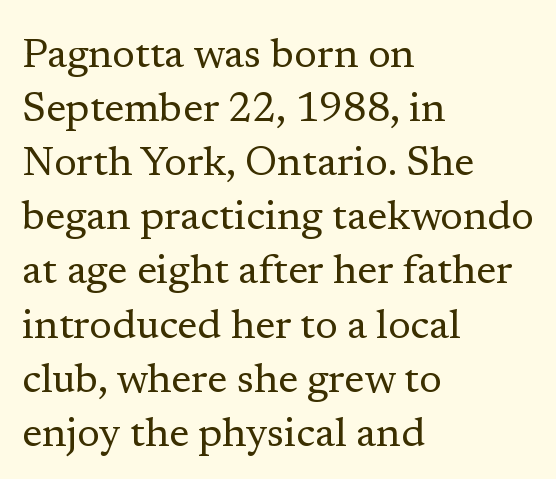
Caption: standard tracking, unaltered. The passage shown is typeset with a serif family. This is not heavy type; no bold has been used. Unmarked baselines from the first word to the last. Where is the straight margin? On the left.
